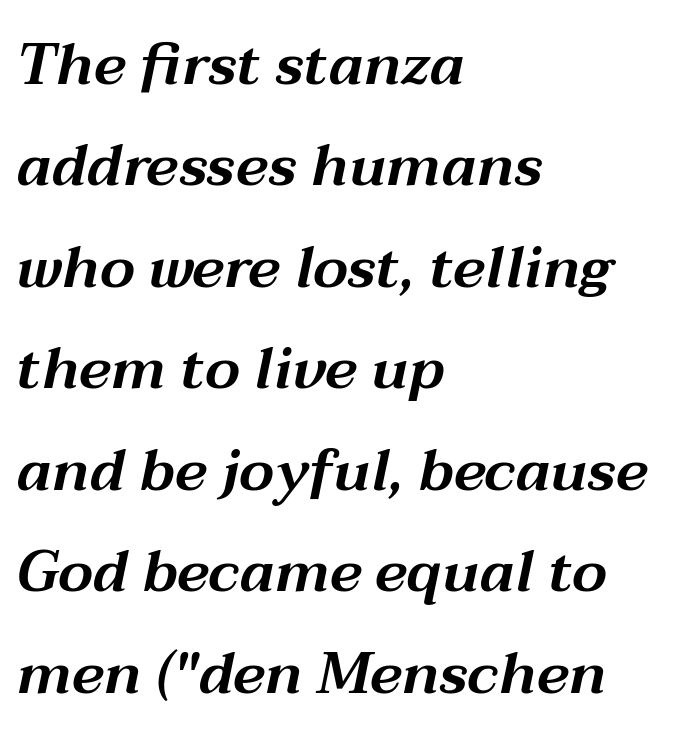
Horizontal alignment here is leftward, the default for most running prose. Only glyphs here, with clear space below each row. What stands out about the letter spacing? Nothing — it is the standard amount. Compared with ordinary roman type, these characters are visibly tilted. Varying glyph widths throughout — classic text-font behaviour.
